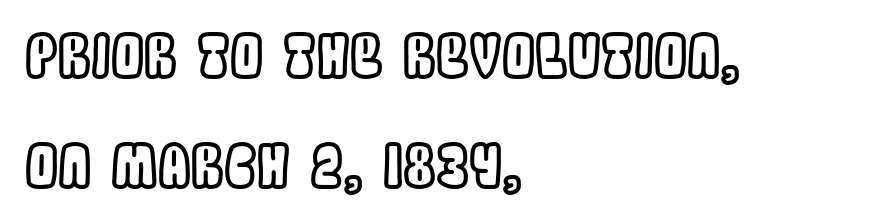
The strip under each line holds only bare page. Spacing verdict: proportional, widths tailored to each character. These lines are set flush left with a ragged right edge. You can tell it's not italic because the verticals are truly vertical.
